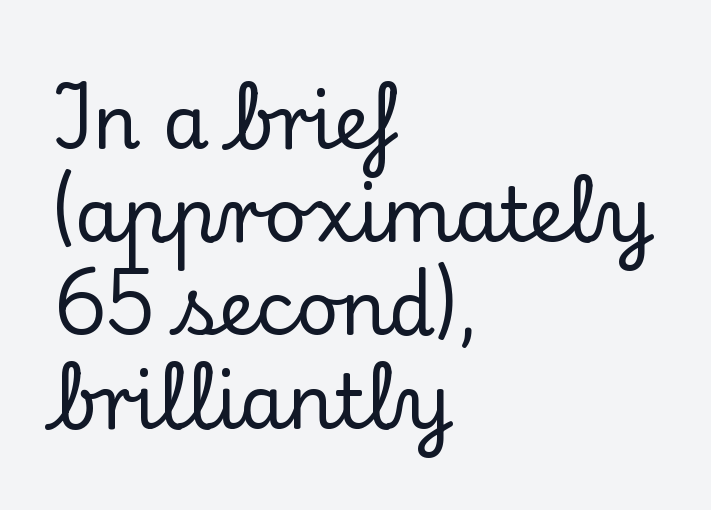
{"serif": "yes", "italic": "no", "width": "normal", "stroke_contrast": "low", "x_height": "small", "monospaced": "no", "underline": "no", "align": "left", "line_spacing": "normal", "line_spacing_ratio": 1.26, "letter_spacing": "normal", "letter_spacing_em": 0.0, "glyph_px": 74}
